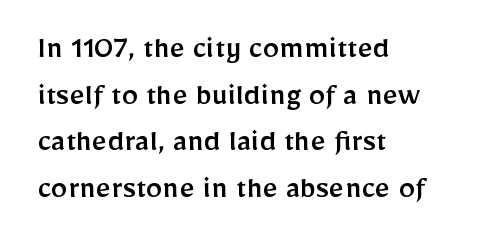
Q: Is the text italic (slanted)? A: No, it is upright.
Q: Is the typeface a serif or a sans-serif typeface? A: Sans-serif.
Q: Is the text underlined? A: No.
Q: How is the paragraph aligned? A: Left-aligned.
Q: Is the spacing between letters normal or unusually wide? A: Normal.
Q: Is the spacing between lines tight, normal or loose? A: Normal.
Q: Width (condensed, normal, or wide)? A: Normal.
Q: Stroke contrast? A: Low.
Q: x-height? A: Medium.
Q: Monospaced? A: No.
